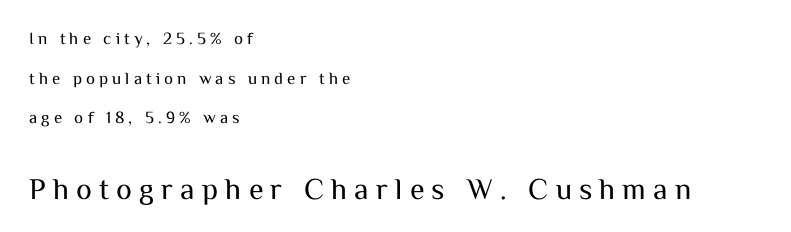
{"serif": "no", "italic": "no", "bold": "no", "weight": "regular", "width": "normal", "stroke_contrast": "medium", "x_height": "medium", "monospaced": "no", "underline": "no", "align": "left", "line_spacing": "loose", "line_spacing_ratio": 2.33, "letter_spacing": "wide", "letter_spacing_em": 0.24, "larger_block": "second", "size_ratio": 1.76, "glyph_px": 30}
